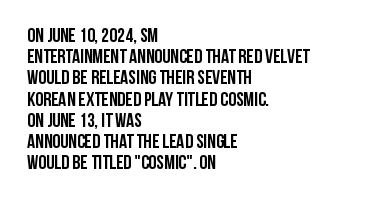
The image shows 20 px bold type, upright; set left-aligned, tight line spacing (1.06x), normal letter spacing, not underlined.
